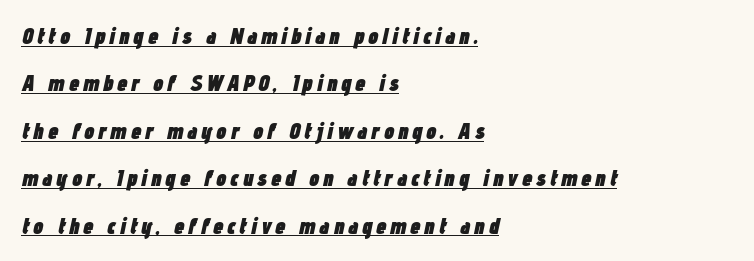
The image shows 23 px bold type, italic (leaning right); set left-aligned, loose line spacing (2.06x), underlined.
